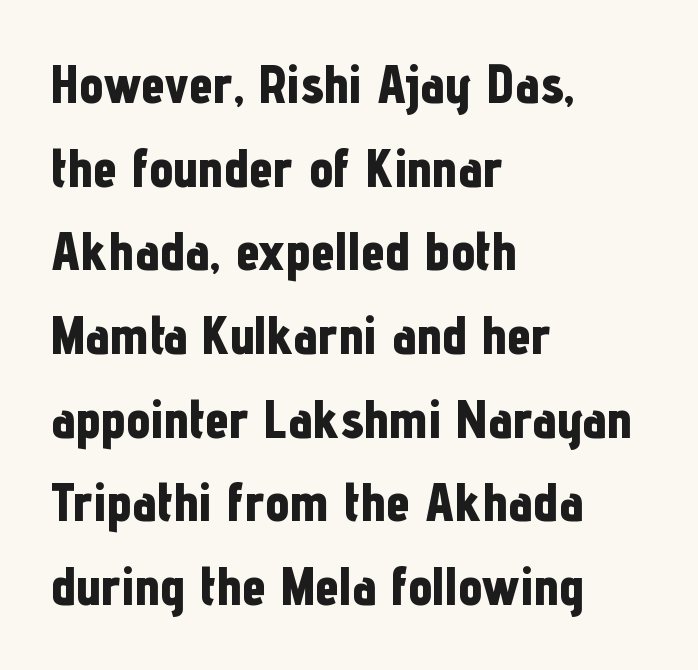
Q: Is the text bold? A: Yes.
Q: Is the text italic (slanted)? A: No, it is upright.
Q: Is the typeface a serif or a sans-serif typeface? A: Sans-serif.
Q: Is the text underlined? A: No.
Q: How is the paragraph aligned? A: Left-aligned.
Q: Is the spacing between letters normal or unusually wide? A: Normal.
Q: Is the spacing between lines tight, normal or loose? A: Normal.
Q: Width (condensed, normal, or wide)? A: Condensed.
Q: Stroke contrast? A: Low.
Q: x-height? A: Medium.
Q: Monospaced? A: No.
